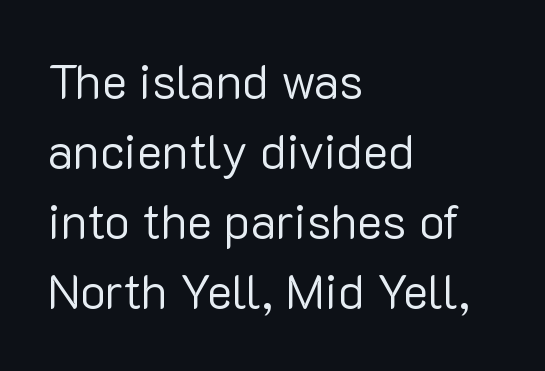
The passage shown is typeset with a sans-serif family. Stem width sits at or under what a default text font uses. What's the leading like? Ordinary, nothing unusual. Looks like regular typesetting: each glyph gets only the width it needs.
